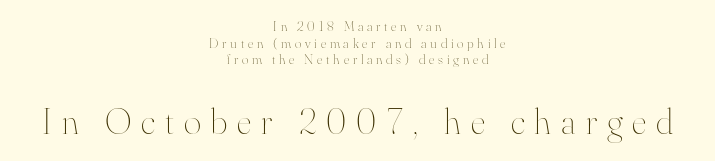
{"italic": "no", "bold": "no", "weight": "thin", "width": "normal", "stroke_contrast": "high", "x_height": "small", "monospaced": "no", "underline": "no", "align": "center", "line_spacing_ratio": 1.19, "letter_spacing": "wide", "letter_spacing_em": 0.27, "larger_block": "second", "size_ratio": 2.64, "glyph_px": 37}
